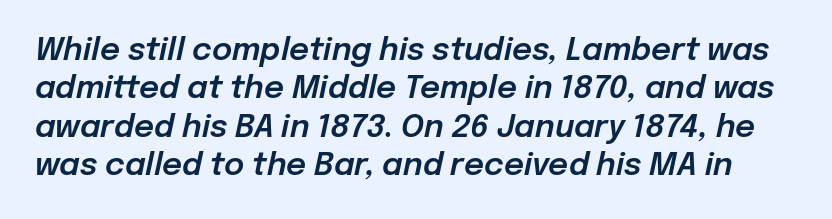
Q: Is the text italic (slanted)? A: Yes, it leans right by about 12 degrees.
Q: Is the text underlined? A: No.
Q: Is the spacing between letters normal or unusually wide? A: Normal.
Q: Width (condensed, normal, or wide)? A: Normal.
Q: Stroke contrast? A: Low.
Q: x-height? A: Medium.
Q: Monospaced? A: No.
